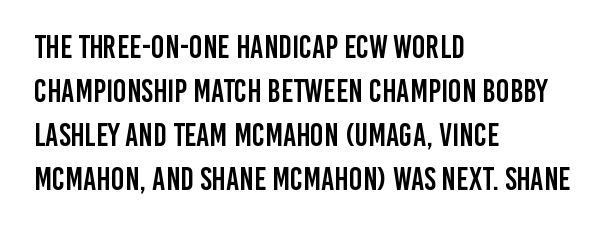
The line-height multiplier appears to be the usual default. Between one letter and the next there's only the usual sliver of space. Every character sits straight up, as roman type does. Check under the words: just untouched page.
